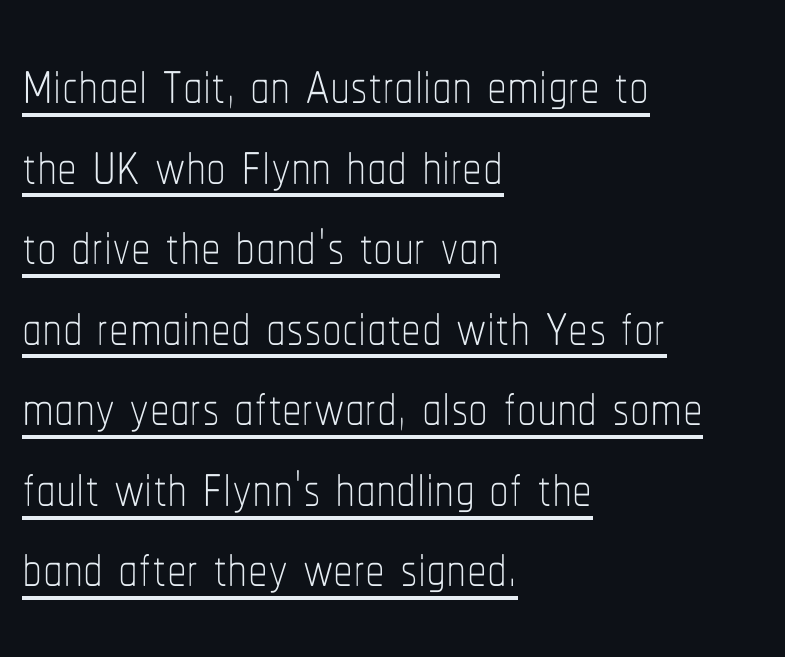
The image shows 79 px thin, condensed type, upright; set left-aligned, tight line spacing (1.02x), normal letter spacing, underlined; low stroke contrast and a medium x-height.
